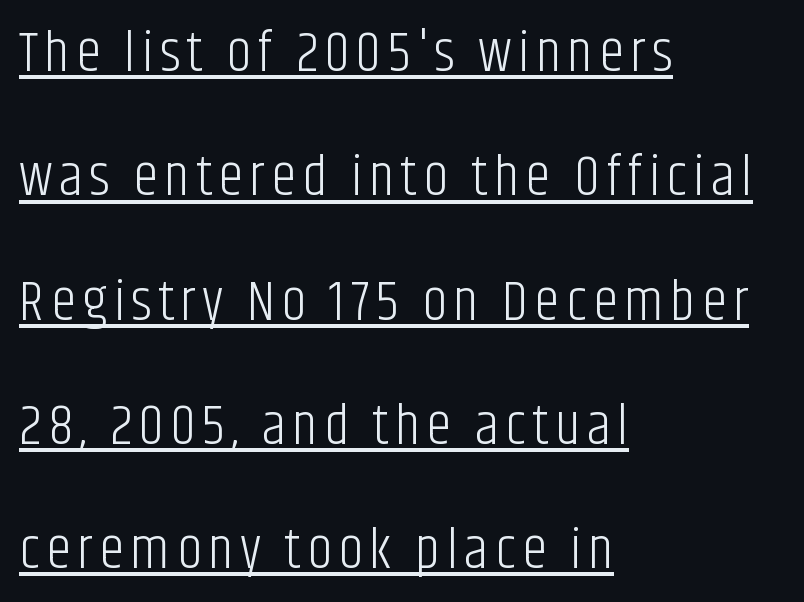
{"serif": "no", "italic": "no", "bold": "no", "weight": "light", "width": "condensed", "stroke_contrast": "low", "x_height": "large", "monospaced": "no", "underline": "yes", "align": "left", "line_spacing": "loose", "line_spacing_ratio": 2.18, "glyph_px": 57}
